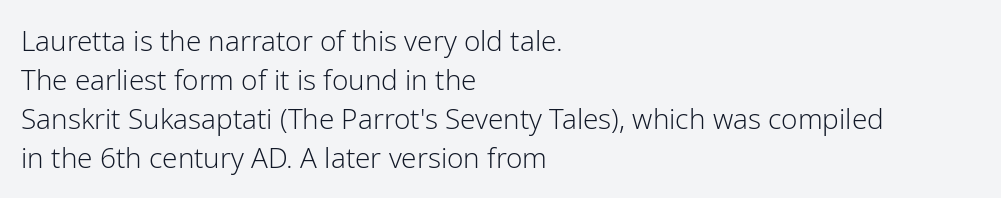
{"serif": "no", "italic": "no", "bold": "no", "weight": "light", "width": "normal", "stroke_contrast": "low", "x_height": "medium", "monospaced": "no", "underline": "no", "align": "left", "line_spacing": "normal", "line_spacing_ratio": 1.39, "letter_spacing": "normal", "letter_spacing_em": 0.0, "glyph_px": 28}
